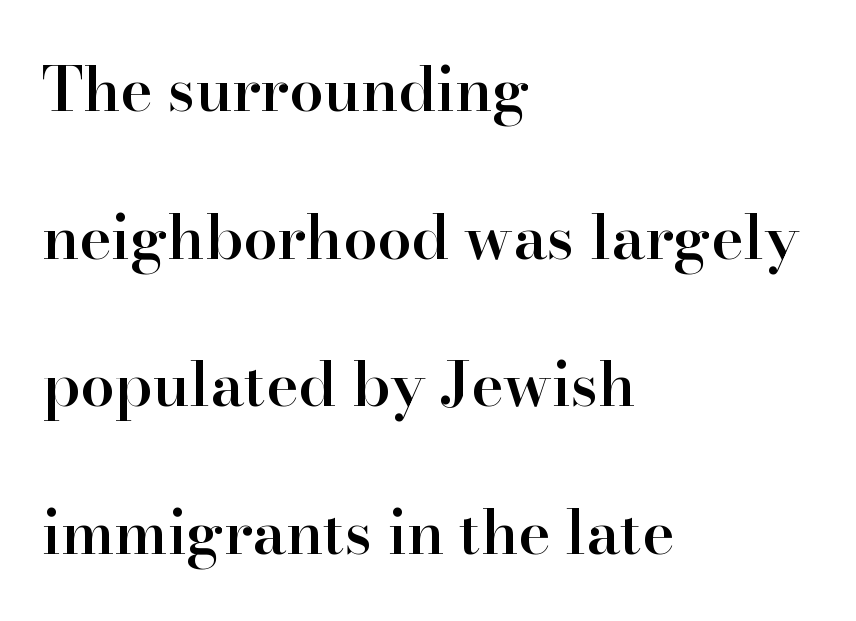
The type is set solid horizontally, with unmodified tracking. Compared with a centered layout, this one pins lines to the left instead. Vertical spacing — loose. Check under the words: just untouched page. Spacing verdict: proportional, widths tailored to each character. The lettering stays uniformly vertical, giving the passage a roman look.
